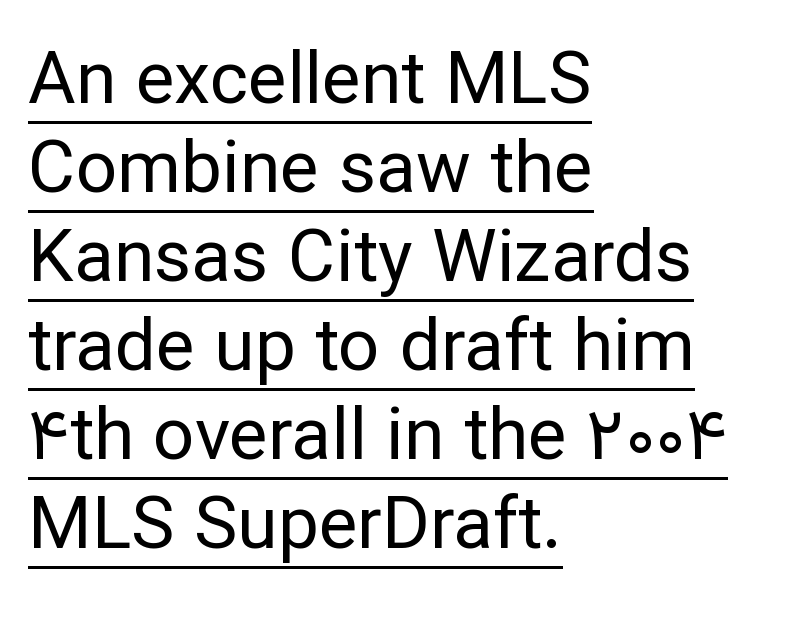
Q: Is the text bold? A: No.
Q: Is the text italic (slanted)? A: No, it is upright.
Q: Is the typeface a serif or a sans-serif typeface? A: Sans-serif.
Q: Is the text underlined? A: Yes.
Q: How is the paragraph aligned? A: Left-aligned.
Q: Is the spacing between letters normal or unusually wide? A: Normal.
Q: Width (condensed, normal, or wide)? A: Normal.
Q: Stroke contrast? A: Low.
Q: x-height? A: Medium.
Q: Monospaced? A: No.
